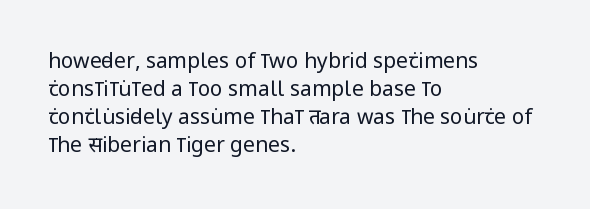
The image shows 21 px text type, upright; set left-aligned, normal line spacing (1.33x), normal letter spacing, not underlined.
